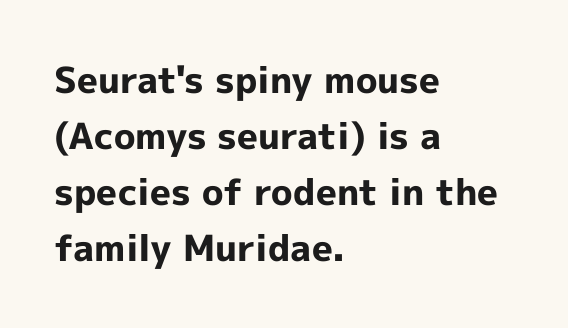
Q: Is the text bold? A: Yes.
Q: Is the text italic (slanted)? A: No, it is upright.
Q: Is the typeface a serif or a sans-serif typeface? A: Sans-serif.
Q: Is the text underlined? A: No.
Q: How is the paragraph aligned? A: Left-aligned.
Q: Is the spacing between letters normal or unusually wide? A: Normal.
Q: Is the spacing between lines tight, normal or loose? A: Normal.
Q: Width (condensed, normal, or wide)? A: Normal.
Q: x-height? A: Medium.
Q: Monospaced? A: No.
